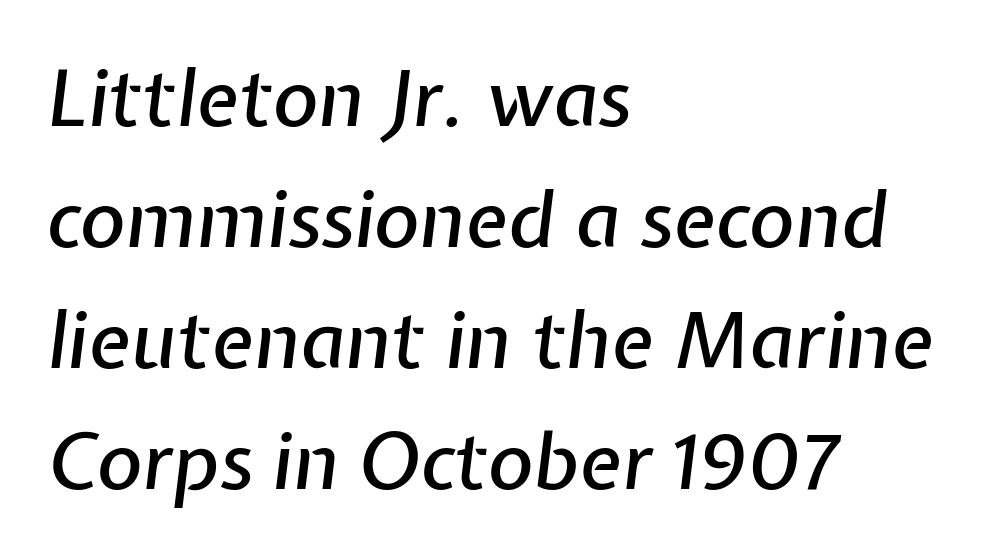
{"italic": "yes", "lean": "right", "slant_degrees": 7, "width": "normal", "stroke_contrast": "low", "x_height": "medium", "monospaced": "no", "underline": "no", "align": "left", "line_spacing": "normal", "line_spacing_ratio": 1.55, "letter_spacing": "normal", "letter_spacing_em": 0.0, "glyph_px": 78}
